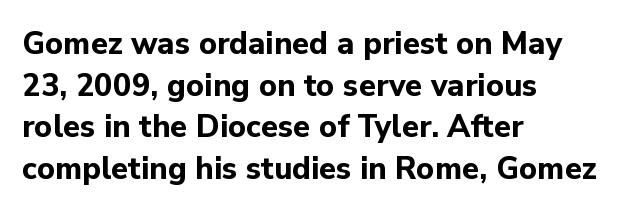
The passage shown is typed in a proportional face where columns would drift. No italicization has been applied; the sample stays upright. The passage shown is typeset with a sans-serif family. Underlining? Definitely not there. Heavy, bold letterforms. Left-aligned paragraph, ragged on the right.
